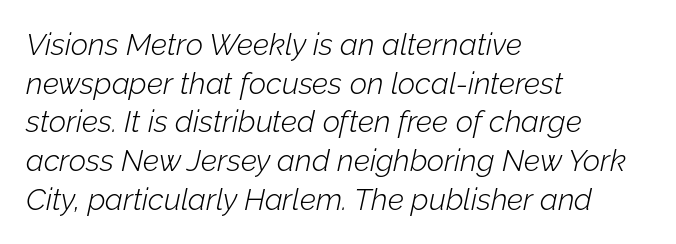
The image shows 30 px light type, italic (leaning right); set left-aligned, normal line spacing (1.29x), normal letter spacing, not underlined; low stroke contrast and a medium x-height.
